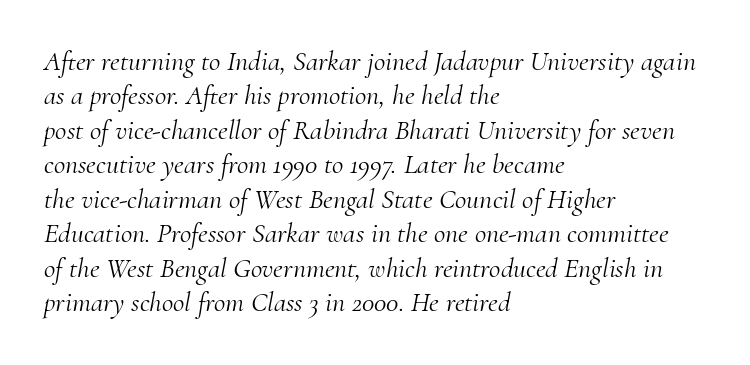
{"serif": "yes", "italic": "yes", "lean": "right", "slant_degrees": 10, "bold": "no", "weight": "light", "width": "normal", "stroke_contrast": "medium", "x_height": "small", "monospaced": "no", "underline": "no", "align": "left", "line_spacing_ratio": 1.23, "letter_spacing": "normal", "letter_spacing_em": 0.0, "glyph_px": 28}
